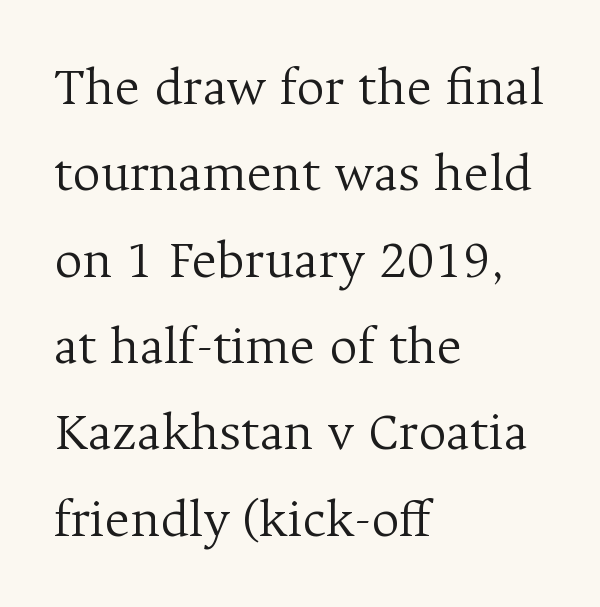
{"serif": "yes", "italic": "no", "bold": "no", "weight": "light", "width": "normal", "stroke_contrast": "medium", "x_height": "medium", "monospaced": "no", "underline": "no", "align": "left", "line_spacing": "normal", "line_spacing_ratio": 1.57, "letter_spacing": "normal", "letter_spacing_em": 0.0, "glyph_px": 55}
